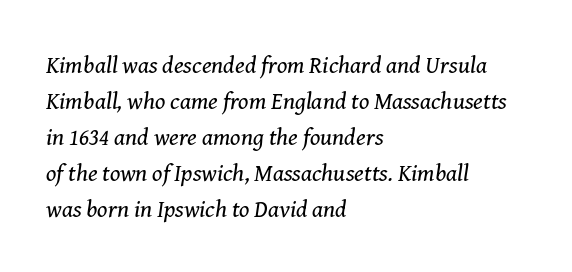
Q: Is the text bold? A: No.
Q: Is the text italic (slanted)? A: Yes, it leans right by about 8 degrees.
Q: Is the text underlined? A: No.
Q: How is the paragraph aligned? A: Left-aligned.
Q: Is the spacing between letters normal or unusually wide? A: Normal.
Q: Is the spacing between lines tight, normal or loose? A: Normal.
